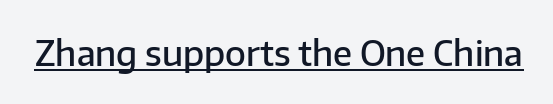
Is this a fixed-width face? No — the glyphs have proportional, varying widths. Nope, not italic — everything's standing straight. The passage shown is underscored from start to finish. Does the weight exceed regular? Yes, but only to semibold. Look at the bottom of the vertical strokes: they stop flat, with no serifs. The gaps between neighbouring characters are ordinary and unremarkable.
